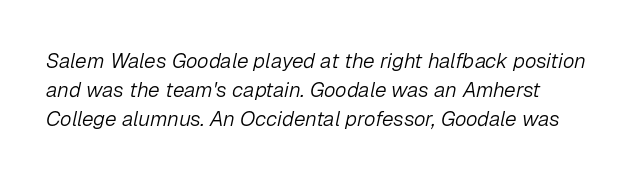
Q: Is the text bold? A: No.
Q: Is the text italic (slanted)? A: Yes, it leans right by about 12 degrees.
Q: Is the text underlined? A: No.
Q: How is the paragraph aligned? A: Left-aligned.
Q: Is the spacing between letters normal or unusually wide? A: Normal.
Q: Is the spacing between lines tight, normal or loose? A: Normal.
